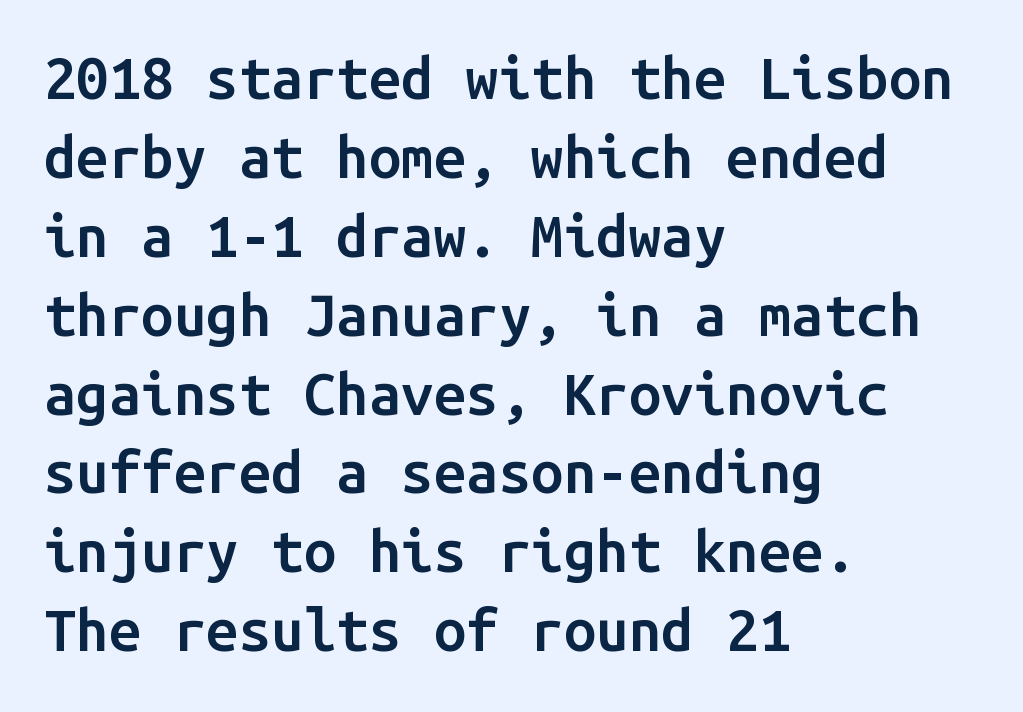
The image shows 58 px semibold sans-serif type, upright, monospaced; set left-aligned, normal line spacing (1.36x), normal letter spacing, not underlined; low stroke contrast and a medium x-height.
